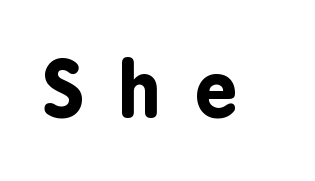
{"serif": "no", "italic": "no", "bold": "yes", "weight": "bold", "width": "condensed", "stroke_contrast": "low", "x_height": "medium", "monospaced": "no", "underline": "no", "letter_spacing": "wide", "letter_spacing_em": 0.48, "glyph_px": 75}
